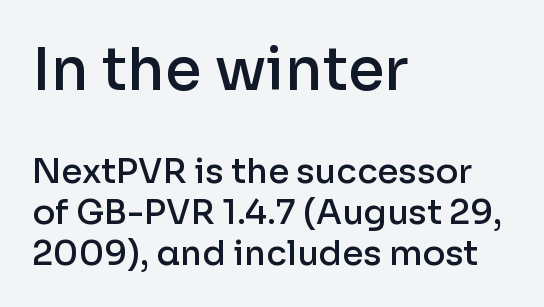
In this sample the first text group is rendered at the bigger scale. Italic: no, the glyphs are upright roman. Short note: letters normally spaced. Classification — sans serif. Strokes here are thickened, but only to semibold level.
